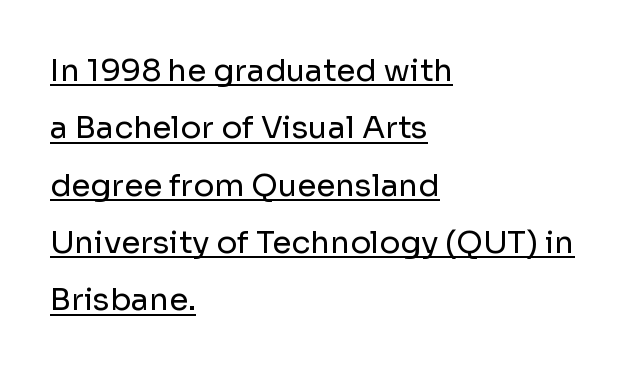
The strokes carry an ordinary text weight at most. Inter-character spacing is left at the font's built-in metrics. Underlined type. Looks like regular typesetting: each glyph gets only the width it needs.
